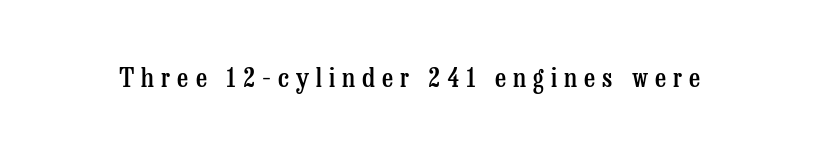
{"italic": "no", "bold": "semi", "underline": "no", "letter_spacing": "wide", "letter_spacing_em": 0.26, "glyph_px": 27}
